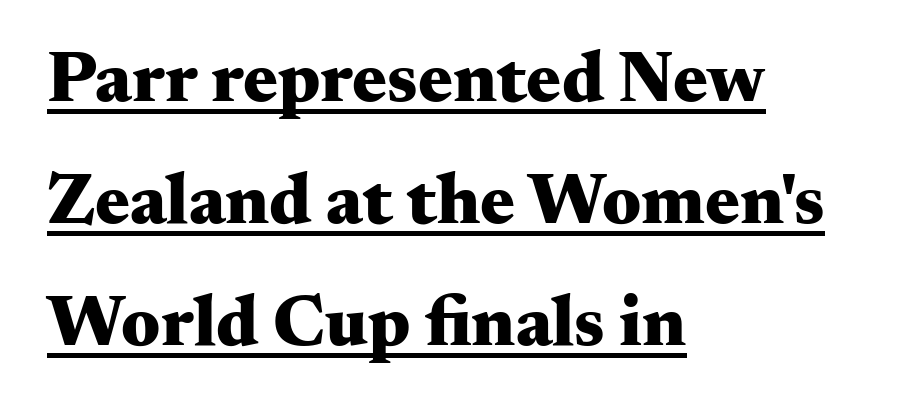
Q: Is the text bold? A: Yes.
Q: Is the text italic (slanted)? A: No, it is upright.
Q: Is the typeface a serif or a sans-serif typeface? A: Serif.
Q: Is the text underlined? A: Yes.
Q: How is the paragraph aligned? A: Left-aligned.
Q: Is the spacing between letters normal or unusually wide? A: Normal.
Q: Is the spacing between lines tight, normal or loose? A: Normal.
Q: Width (condensed, normal, or wide)? A: Wide.
Q: Stroke contrast? A: Medium.
Q: x-height? A: Small.
Q: Monospaced? A: No.
